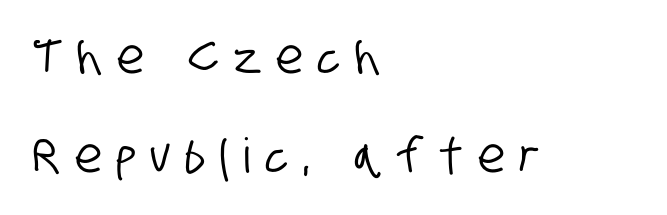
Q: Is the typeface a serif or a sans-serif typeface? A: Sans-serif.
Q: Is the text underlined? A: No.
Q: How is the paragraph aligned? A: Left-aligned.
Q: Is the spacing between letters normal or unusually wide? A: Unusually wide.
Q: Is the spacing between lines tight, normal or loose? A: Loose.
Q: Width (condensed, normal, or wide)? A: Condensed.
Q: Stroke contrast? A: Low.
Q: x-height? A: Large.
Q: Monospaced? A: No.
